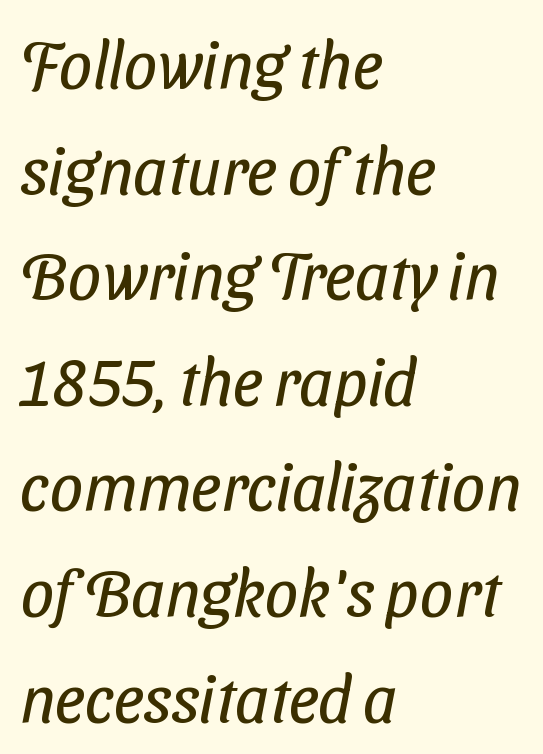
The image shows 66 px regular-weight, condensed sans-serif type; set left-aligned, normal line spacing (1.6x), normal letter spacing, not underlined; low stroke contrast and a medium x-height.
